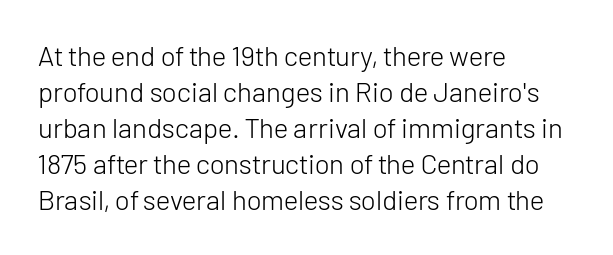
Q: Is the text bold? A: No.
Q: Is the text italic (slanted)? A: No, it is upright.
Q: Is the typeface a serif or a sans-serif typeface? A: Sans-serif.
Q: Is the text underlined? A: No.
Q: How is the paragraph aligned? A: Left-aligned.
Q: Is the spacing between letters normal or unusually wide? A: Normal.
Q: Is the spacing between lines tight, normal or loose? A: Normal.
Q: Width (condensed, normal, or wide)? A: Normal.
Q: Stroke contrast? A: Low.
Q: x-height? A: Medium.
Q: Monospaced? A: No.
